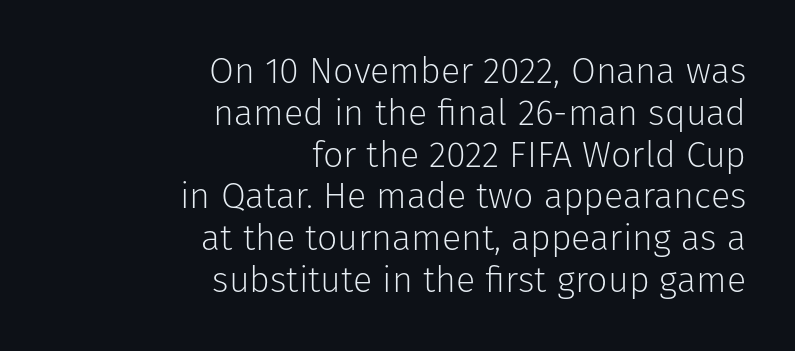
Alignment: flush right. Glance below the letters and you will spot only blank space. Vertical stems look standard width or narrower in stroke. There is no visible air inserted between adjacent glyphs.
